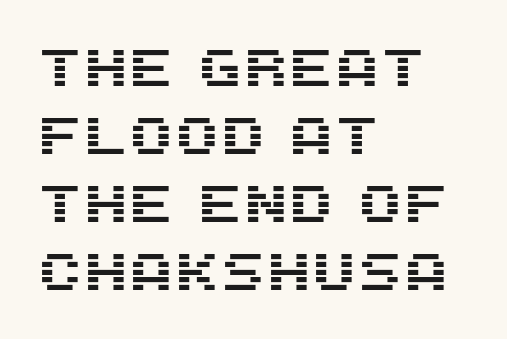
{"serif": "no", "italic": "no", "width": "normal", "stroke_contrast": "medium", "x_height": "large", "monospaced": "no", "underline": "no", "align": "left", "line_spacing": "normal", "line_spacing_ratio": 1.31, "letter_spacing": "normal", "letter_spacing_em": 0.0, "glyph_px": 52}
